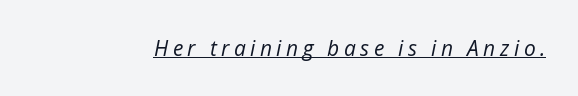
The image shows 21 px text type, italic (leaning right); set unusually wide letter spacing (+0.21 em), underlined.
